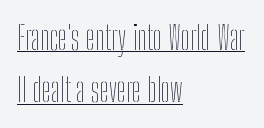
Check the space under the baseline: a stroke is drawn there. The type is set solid horizontally, with unmodified tracking. Unbolded letterforms with no extra heft. You can tell it's not italic because the verticals are truly vertical.
